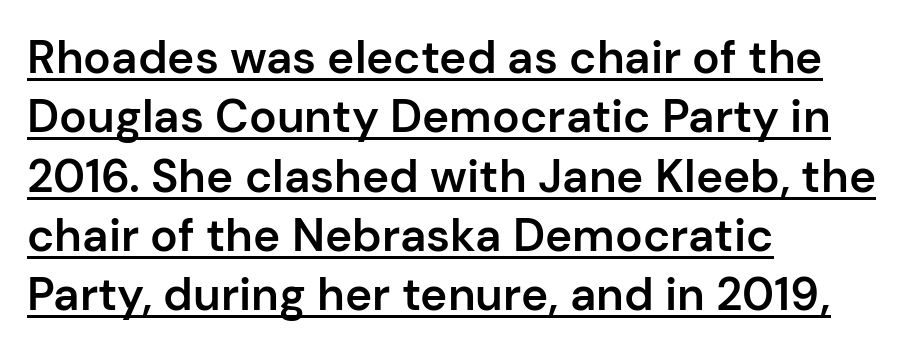
Q: Is the text bold? A: Semi-bold.
Q: Is the text italic (slanted)? A: No, it is upright.
Q: Is the typeface a serif or a sans-serif typeface? A: Sans-serif.
Q: Is the text underlined? A: Yes.
Q: How is the paragraph aligned? A: Left-aligned.
Q: Is the spacing between letters normal or unusually wide? A: Normal.
Q: Is the spacing between lines tight, normal or loose? A: Normal.
Q: Width (condensed, normal, or wide)? A: Normal.
Q: Stroke contrast? A: Low.
Q: x-height? A: Medium.
Q: Monospaced? A: No.
